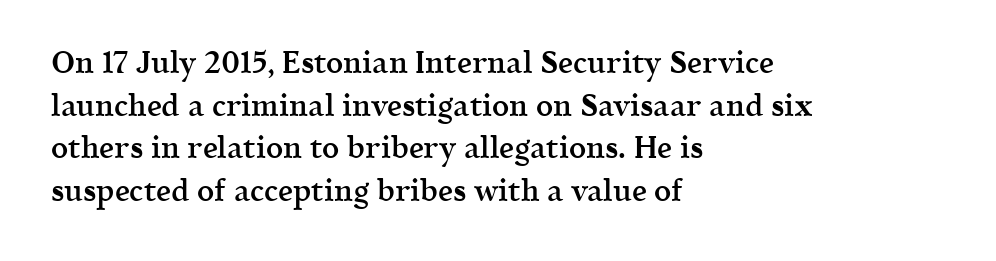
The image shows 30 px semibold serif type, upright; set left-aligned, normal line spacing (1.42x), normal letter spacing, not underlined; a medium x-height.
